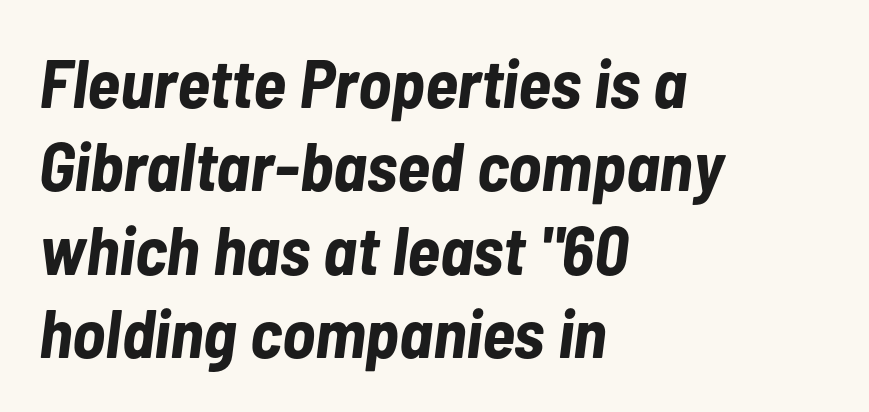
The image shows 69 px bold, condensed type, italic (leaning right); set left-aligned, line spacing 1.21x, normal letter spacing, not underlined; low stroke contrast and a medium x-height.
